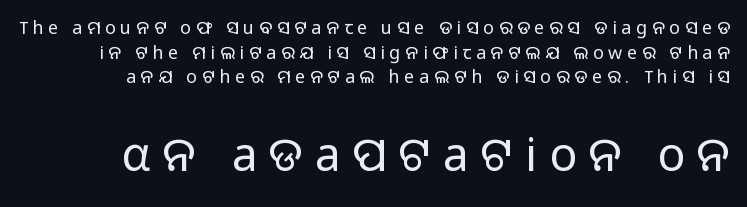
You could not count columns in this text — the font is proportionally spaced. Someone cranked the tracking dial way up on this one. The letters stand straight up with perfectly vertical stems. Successive baselines arrive at the customary interval.
